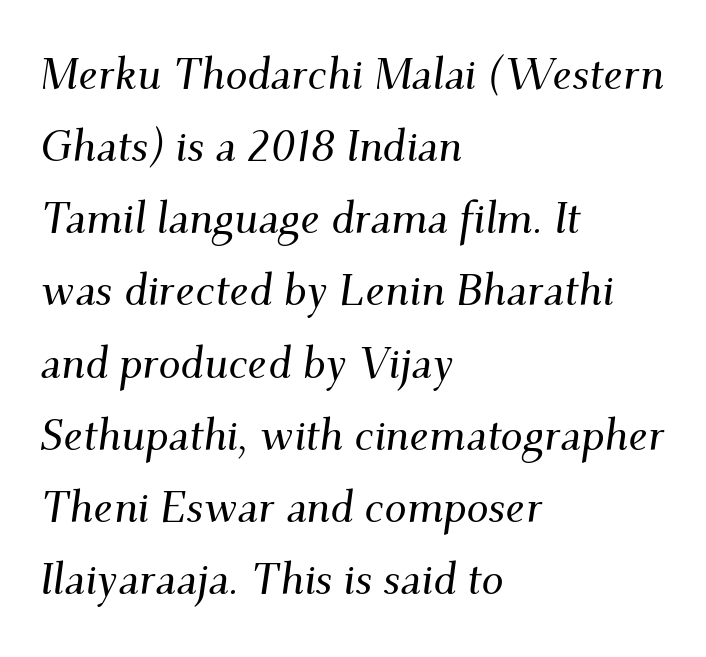
Q: Is the text italic (slanted)? A: Yes, it leans right by about 9 degrees.
Q: Is the typeface a serif or a sans-serif typeface? A: Serif.
Q: Is the text underlined? A: No.
Q: How is the paragraph aligned? A: Left-aligned.
Q: Is the spacing between letters normal or unusually wide? A: Normal.
Q: Is the spacing between lines tight, normal or loose? A: Normal.
Q: Width (condensed, normal, or wide)? A: Normal.
Q: Stroke contrast? A: Medium.
Q: x-height? A: Small.
Q: Monospaced? A: No.
